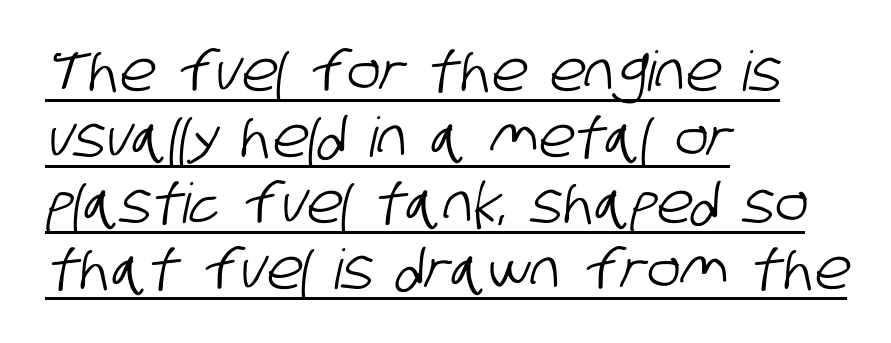
{"serif": "no", "width": "condensed", "stroke_contrast": "low", "x_height": "large", "monospaced": "no", "underline": "yes", "align": "left", "line_spacing_ratio": 1.2, "letter_spacing": "normal", "letter_spacing_em": 0.0, "glyph_px": 55}
